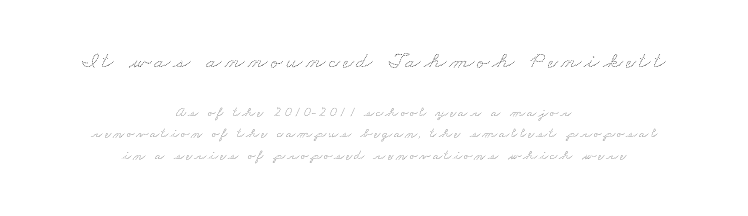
Q: Is the text bold? A: No.
Q: Is the text underlined? A: No.
Q: How is the paragraph aligned? A: Centered.
Q: Is the spacing between lines tight, normal or loose? A: Normal.
Q: Which block of text is set in a larger size, the first (top) or the second (bottom)? A: The first (top) one.
